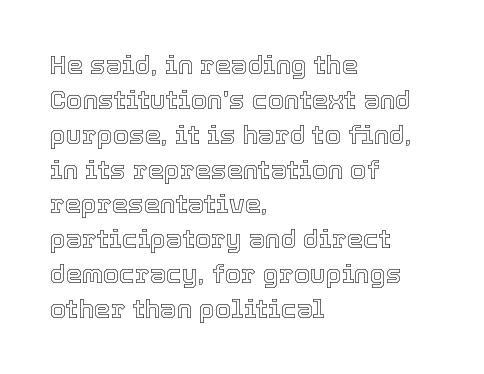
Q: Is the text italic (slanted)? A: No, it is upright.
Q: Is the text underlined? A: No.
Q: How is the paragraph aligned? A: Left-aligned.
Q: Is the spacing between letters normal or unusually wide? A: Normal.
Q: Is the spacing between lines tight, normal or loose? A: Normal.
